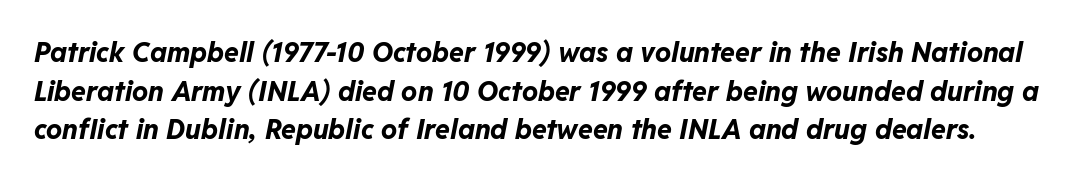
Q: Is the text bold? A: Yes.
Q: Is the text italic (slanted)? A: Yes, it leans right by about 11 degrees.
Q: Is the text underlined? A: No.
Q: Is the spacing between letters normal or unusually wide? A: Normal.
Q: Is the spacing between lines tight, normal or loose? A: Normal.
